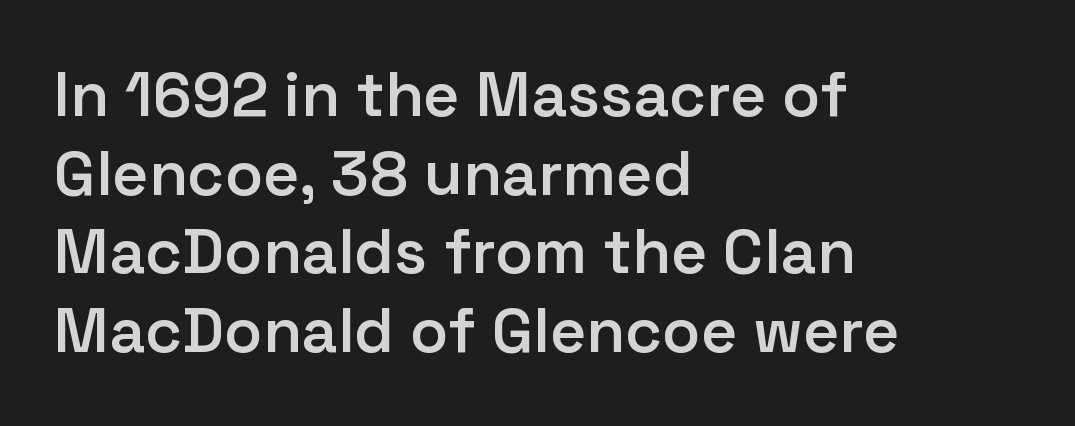
The image shows 63 px semibold sans-serif type, upright; set left-aligned, normal line spacing (1.25x), normal letter spacing, not underlined; low stroke contrast and a medium x-height.
